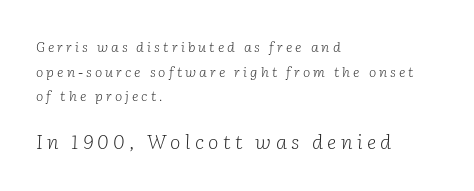
The rendering inserts visible extra space after every character. In this sample the second text group is rendered at the bigger scale. The axis of the letterforms is tilted away from vertical. The lines are quadded left. Glance below the letters and you will spot only blank space. Each stroke keeps to a modest, everyday thickness or less.
